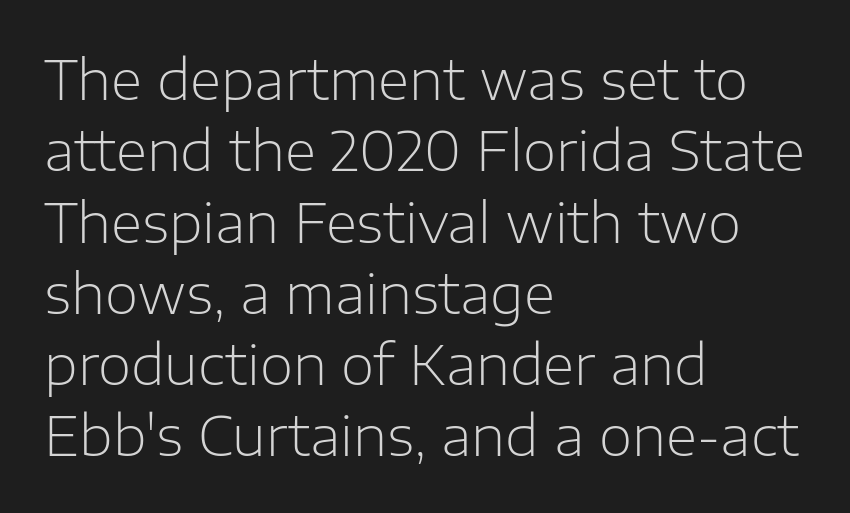
You could not count columns in this text — the font is proportionally spaced. This rendering features lettering with no underline. This is the regular roman posture of the typeface. Are there feet on the stems? There aren't — it's a sans. The line-height multiplier appears to be the usual default.
